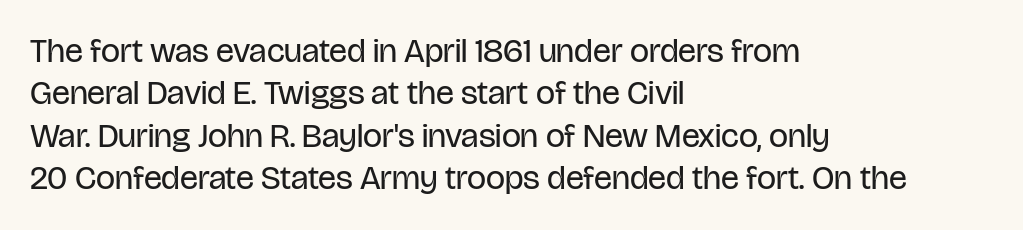
Q: Is the text bold? A: No.
Q: Is the text italic (slanted)? A: No, it is upright.
Q: Is the typeface a serif or a sans-serif typeface? A: Sans-serif.
Q: Is the text underlined? A: No.
Q: How is the paragraph aligned? A: Left-aligned.
Q: Is the spacing between letters normal or unusually wide? A: Normal.
Q: Is the spacing between lines tight, normal or loose? A: Normal.
Q: Width (condensed, normal, or wide)? A: Condensed.
Q: Stroke contrast? A: Low.
Q: x-height? A: Large.
Q: Monospaced? A: No.
